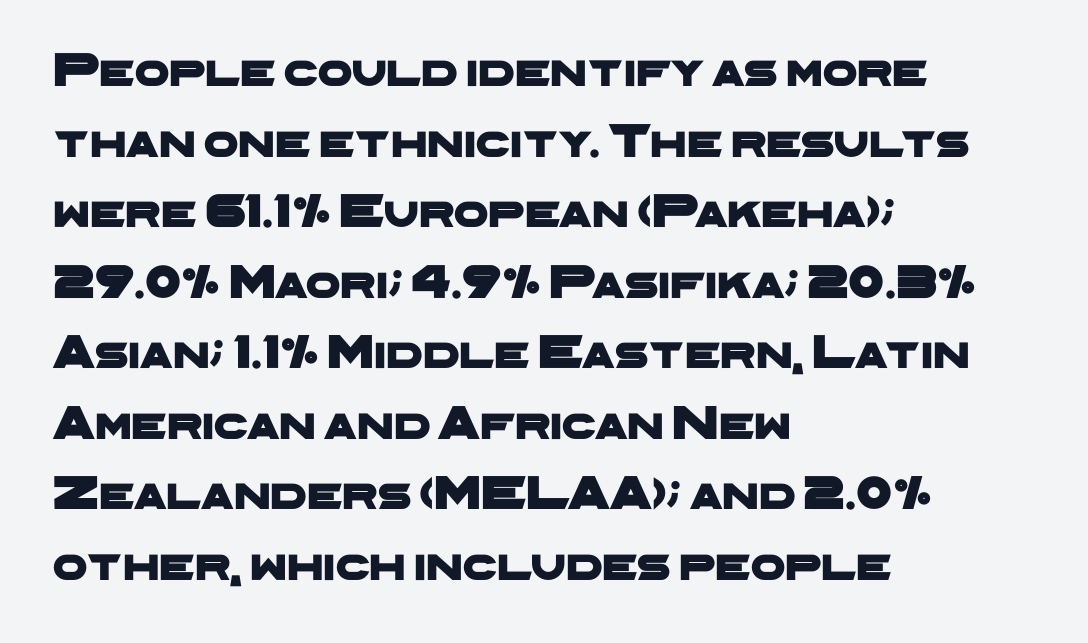
The image shows 49 px wide sans-serif type; set left-aligned, normal line spacing (1.44x), normal letter spacing, not underlined; low stroke contrast and a medium x-height.
